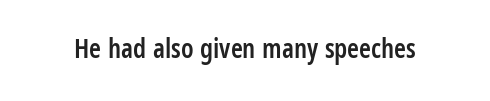
Q: Is the text bold? A: Semi-bold.
Q: Is the text italic (slanted)? A: No, it is upright.
Q: Is the text underlined? A: No.
Q: Is the spacing between letters normal or unusually wide? A: Normal.
